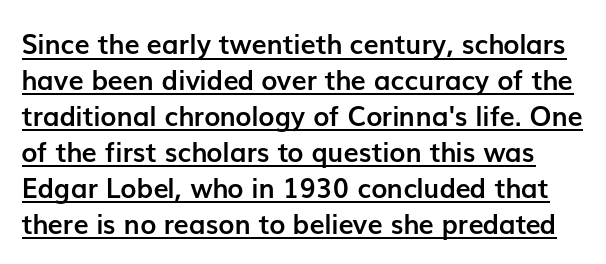
The image shows 27 px bold type, upright; set normal line spacing (1.33x), normal letter spacing, underlined.
